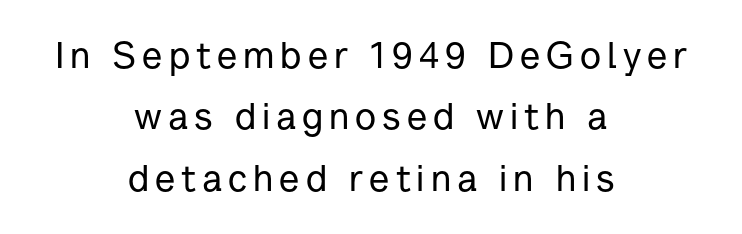
The image shows 37 px sans-serif type, upright; set centered, normal line spacing (1.66x), not underlined; low stroke contrast and a medium x-height.
